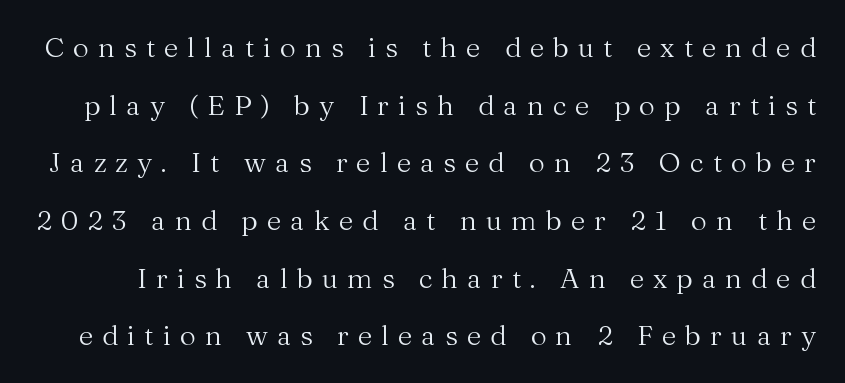
The image shows 28 px regular-weight serif type, upright; set loose line spacing (2.06x), unusually wide letter spacing (+0.32 em), not underlined; medium stroke contrast and a medium x-height.
